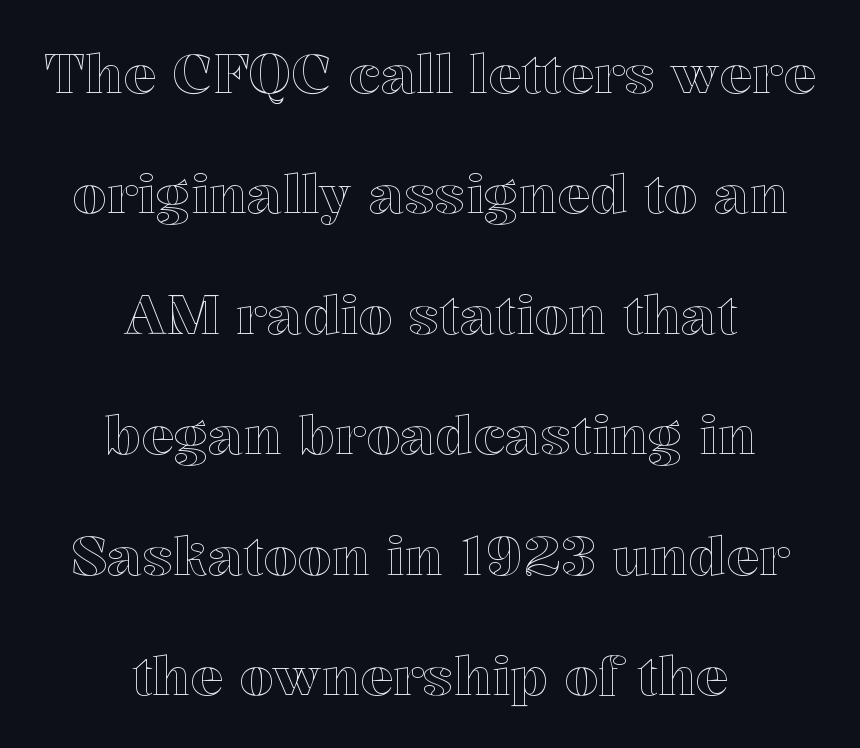
{"italic": "no", "width": "normal", "x_height": "medium", "monospaced": "no", "underline": "no", "align": "center", "line_spacing": "loose", "line_spacing_ratio": 2.19, "letter_spacing": "normal", "letter_spacing_em": 0.0, "glyph_px": 55}
